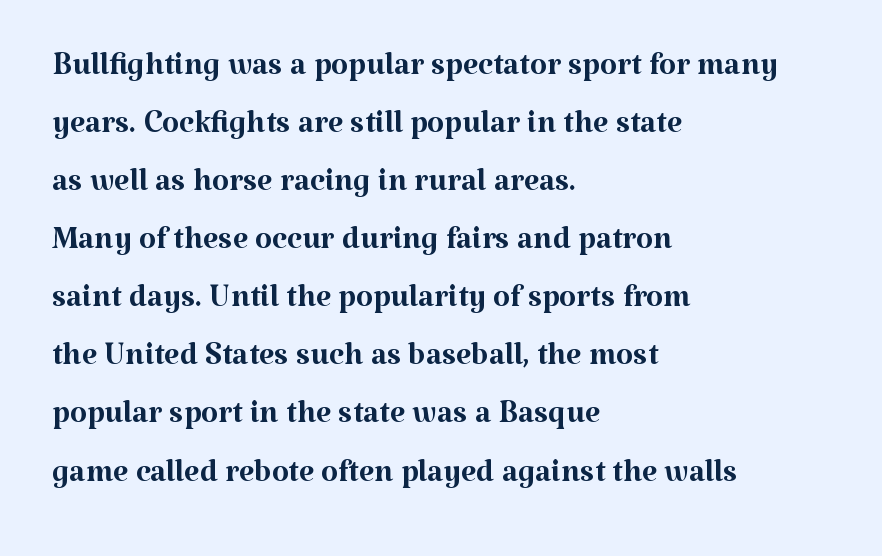
Q: Is the text bold? A: No.
Q: Is the text italic (slanted)? A: No, it is upright.
Q: Is the typeface a serif or a sans-serif typeface? A: Serif.
Q: Is the text underlined? A: No.
Q: How is the paragraph aligned? A: Left-aligned.
Q: Is the spacing between letters normal or unusually wide? A: Normal.
Q: Is the spacing between lines tight, normal or loose? A: Normal.
Q: Width (condensed, normal, or wide)? A: Normal.
Q: Stroke contrast? A: Medium.
Q: x-height? A: Medium.
Q: Monospaced? A: No.
